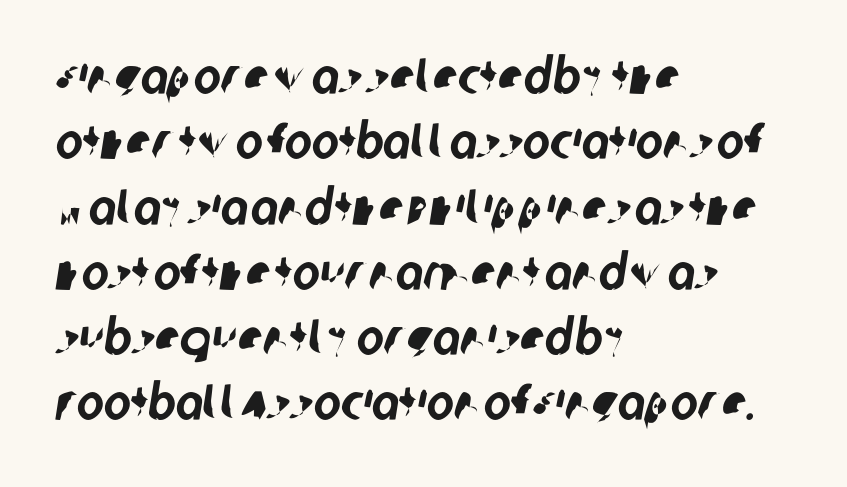
Q: Is the typeface a serif or a sans-serif typeface? A: Sans-serif.
Q: Is the text underlined? A: No.
Q: How is the paragraph aligned? A: Left-aligned.
Q: Is the spacing between letters normal or unusually wide? A: Normal.
Q: Is the spacing between lines tight, normal or loose? A: Normal.
Q: Width (condensed, normal, or wide)? A: Condensed.
Q: Stroke contrast? A: Low.
Q: x-height? A: Large.
Q: Monospaced? A: No.
